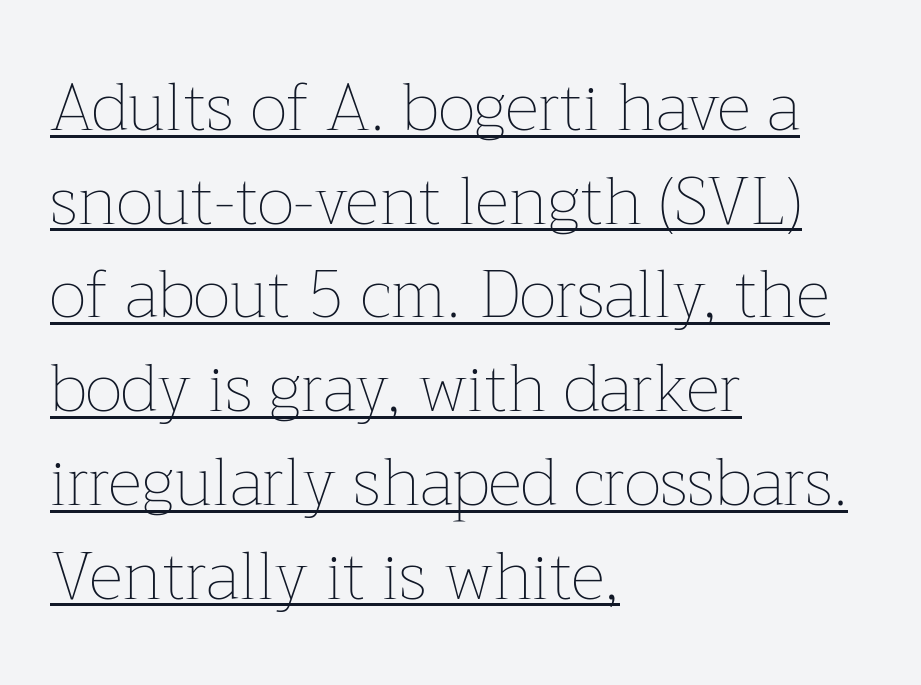
The image shows 66 px thin type, upright; set left-aligned, normal line spacing (1.42x), normal letter spacing, underlined; low stroke contrast and a medium x-height.
